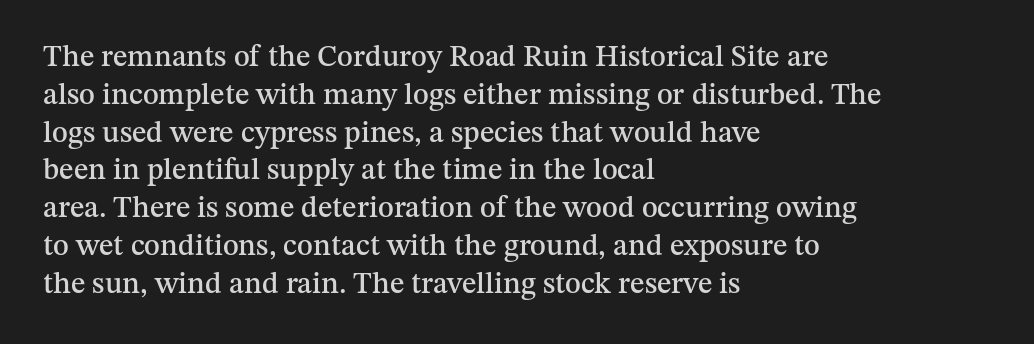
Posture: straight, roman, zero tilt. Here the glyphs are tracked normally, forming tight word shapes. The lines in this sample share a left origin and differ only in where they stop. In terms of leading, this rendering sits right in the middle. Varying glyph widths throughout — classic text-font behaviour.
